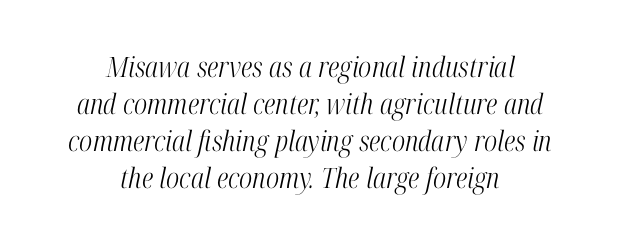
Q: Is the text bold? A: No.
Q: Is the text italic (slanted)? A: Yes, it leans right by about 12 degrees.
Q: Is the typeface a serif or a sans-serif typeface? A: Serif.
Q: Is the text underlined? A: No.
Q: How is the paragraph aligned? A: Centered.
Q: Is the spacing between letters normal or unusually wide? A: Normal.
Q: Is the spacing between lines tight, normal or loose? A: Normal.
Q: Width (condensed, normal, or wide)? A: Condensed.
Q: Stroke contrast? A: High.
Q: x-height? A: Medium.
Q: Monospaced? A: No.
